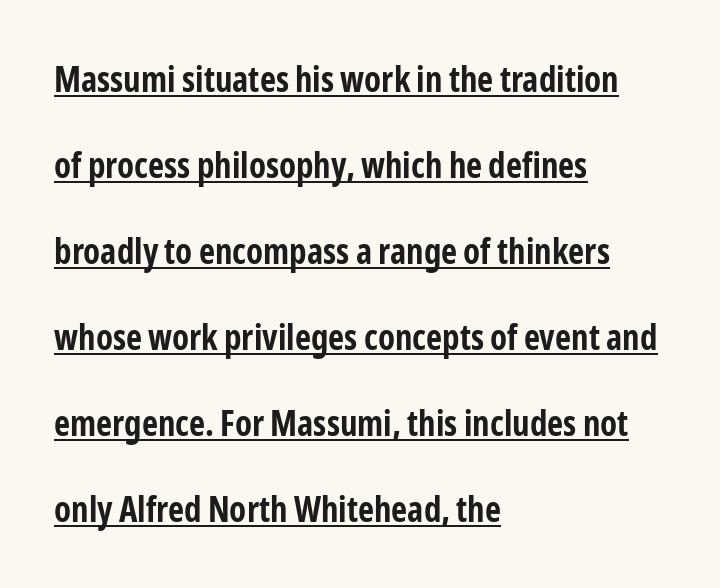
The image shows 35 px bold, condensed sans-serif type, upright; set left-aligned, loose line spacing (2.46x), normal letter spacing, underlined; low stroke contrast and a medium x-height.
